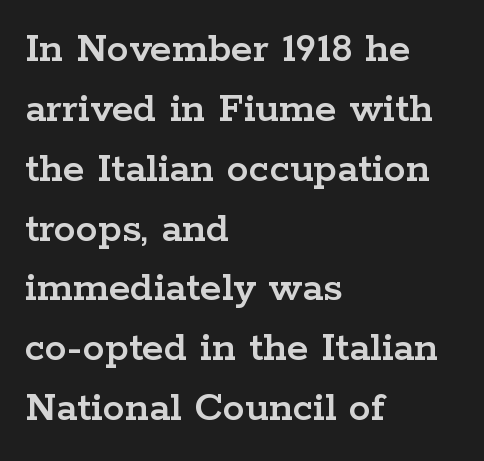
{"serif": "yes", "italic": "no", "width": "wide", "stroke_contrast": "low", "x_height": "medium", "monospaced": "no", "underline": "no", "align": "left", "line_spacing": "normal", "line_spacing_ratio": 1.36, "letter_spacing": "normal", "letter_spacing_em": 0.0, "glyph_px": 44}
